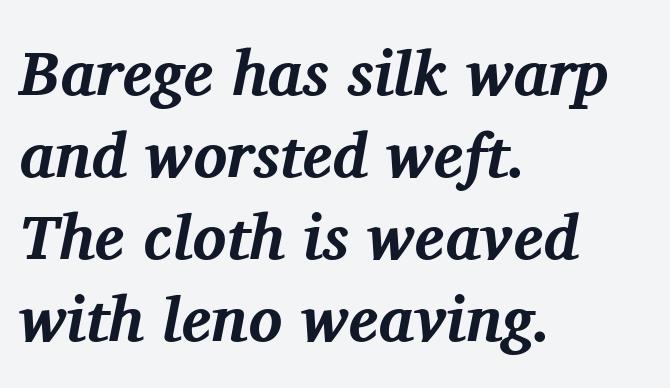
Q: Is the text bold? A: Yes.
Q: Is the text italic (slanted)? A: Yes, it leans right by about 11 degrees.
Q: Is the typeface a serif or a sans-serif typeface? A: Serif.
Q: Is the text underlined? A: No.
Q: How is the paragraph aligned? A: Left-aligned.
Q: Is the spacing between letters normal or unusually wide? A: Normal.
Q: Is the spacing between lines tight, normal or loose? A: Normal.
Q: Width (condensed, normal, or wide)? A: Normal.
Q: Stroke contrast? A: Medium.
Q: x-height? A: Medium.
Q: Monospaced? A: No.
